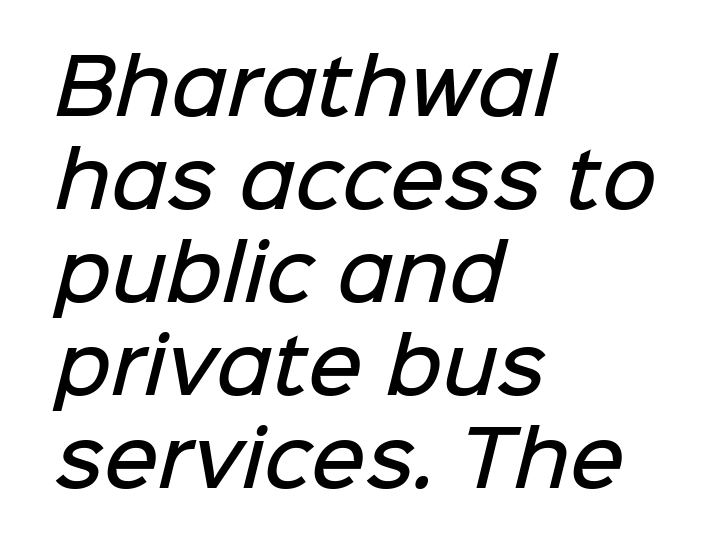
Q: Is the text bold? A: Semi-bold.
Q: Is the typeface a serif or a sans-serif typeface? A: Sans-serif.
Q: Is the text underlined? A: No.
Q: How is the paragraph aligned? A: Left-aligned.
Q: Is the spacing between letters normal or unusually wide? A: Normal.
Q: Width (condensed, normal, or wide)? A: Normal.
Q: Stroke contrast? A: Low.
Q: x-height? A: Medium.
Q: Monospaced? A: No.
